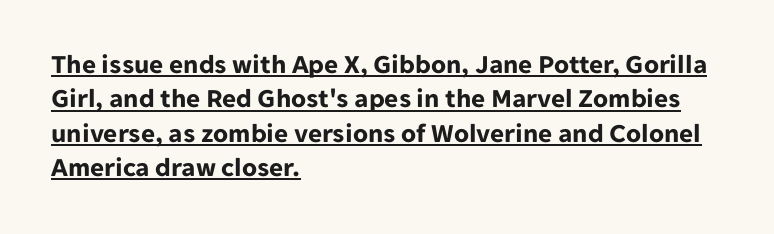
Words appear dense and cohesive because spacing is normal. Leading: standard. The typesetting leans heavy: a genuine bold. The typesetter has applied underlining to the passage shown. Italic: no, the glyphs are upright roman. Caption: multi-line text, flush left, ragged right.
